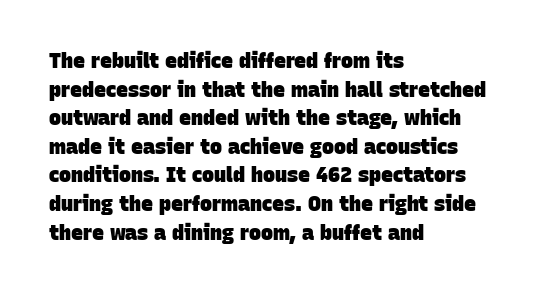
The lines sit at an ordinary, default distance from one another. These lines keep a tight, regular rhythm from letter to letter. How heavy is the stroke? Heavy — this is a bold. Clear beneath every line of the passage. Compared with a centered layout, this one pins lines to the left instead.
